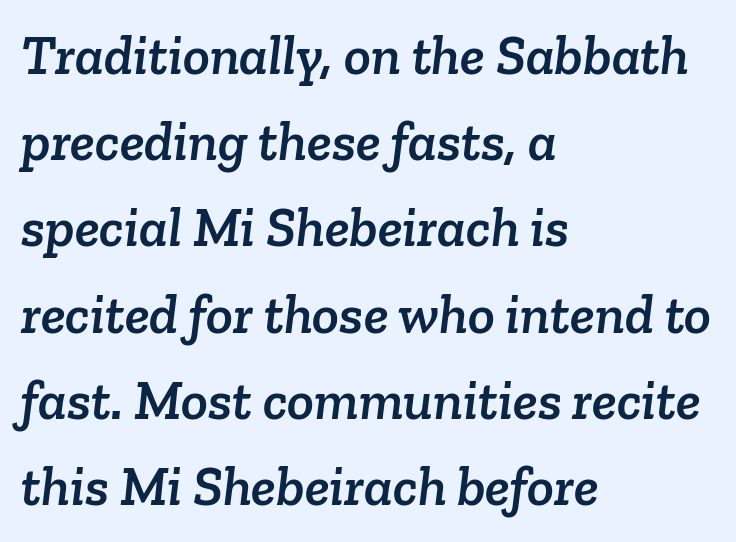
{"serif": "yes", "width": "normal", "stroke_contrast": "low", "x_height": "medium", "monospaced": "no", "underline": "no", "align": "left", "line_spacing": "normal", "line_spacing_ratio": 1.54, "letter_spacing": "normal", "letter_spacing_em": 0.0, "glyph_px": 56}
